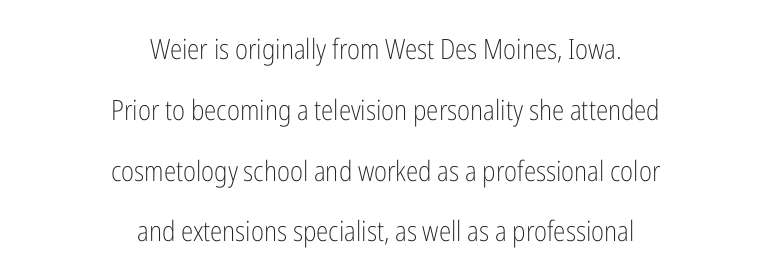
{"serif": "no", "italic": "no", "bold": "no", "weight": "light", "width": "condensed", "stroke_contrast": "low", "x_height": "medium", "monospaced": "no", "underline": "no", "align": "center", "line_spacing": "loose", "line_spacing_ratio": 2.17, "letter_spacing": "normal", "letter_spacing_em": 0.0, "glyph_px": 28}
